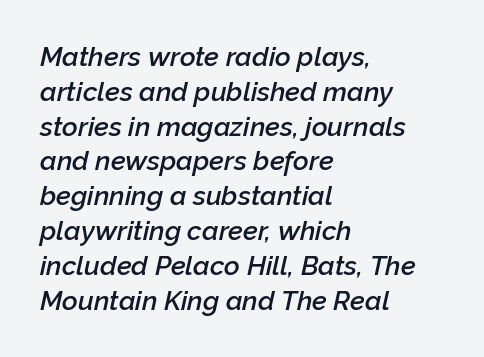
The image shows 27 px text type, italic (leaning right); set left-aligned, normal line spacing (1.29x), normal letter spacing, not underlined.
